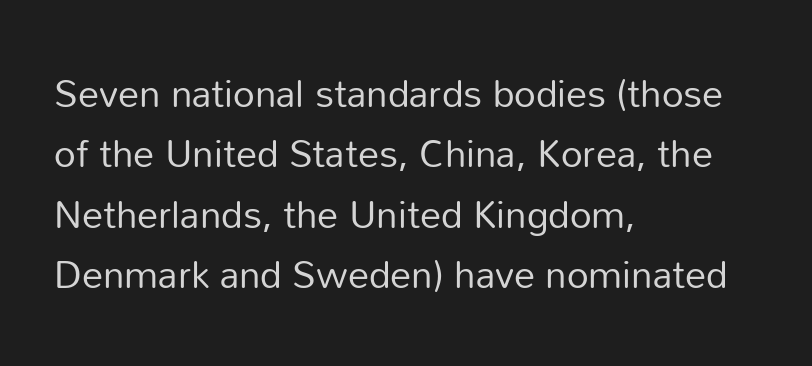
The image shows 38 px regular-weight sans-serif type, upright; set left-aligned, normal line spacing (1.59x), normal letter spacing, not underlined; low stroke contrast and a medium x-height.
